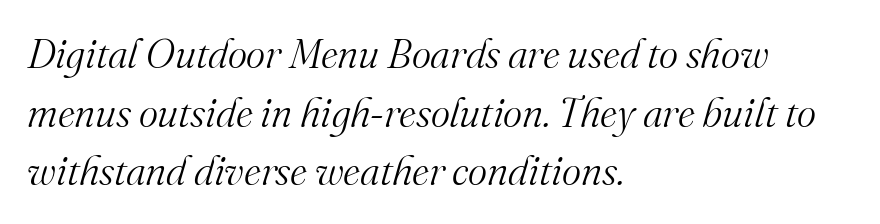
The image shows 41 px light serif type, italic (leaning right); set left-aligned, normal line spacing (1.43x), normal letter spacing, not underlined; medium stroke contrast and a small x-height.
